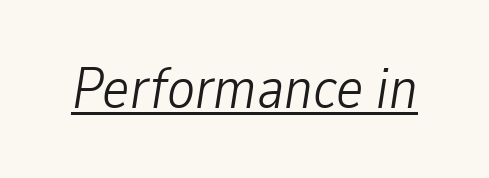
Q: Is the text bold? A: No.
Q: Is the text italic (slanted)? A: Yes, it leans right by about 9 degrees.
Q: Is the text underlined? A: Yes.
Q: Is the spacing between letters normal or unusually wide? A: Normal.
Q: Width (condensed, normal, or wide)? A: Condensed.
Q: Stroke contrast? A: Low.
Q: x-height? A: Medium.
Q: Monospaced? A: No.
